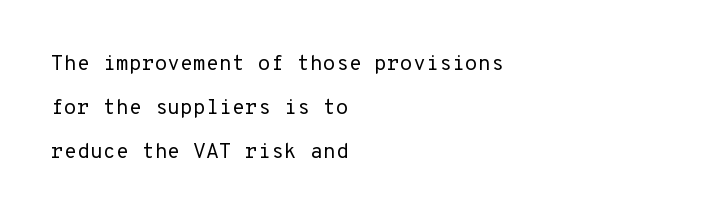
Bold? No — there's no thickening of the strokes. These lines stack with their left ends in a neat column. Underline: absent. The lettering stays uniformly vertical, giving the passage a roman look. Default kerning and tracking; the words read as compact shapes. The block of text is sparse from top to bottom, with ample space between rows.
